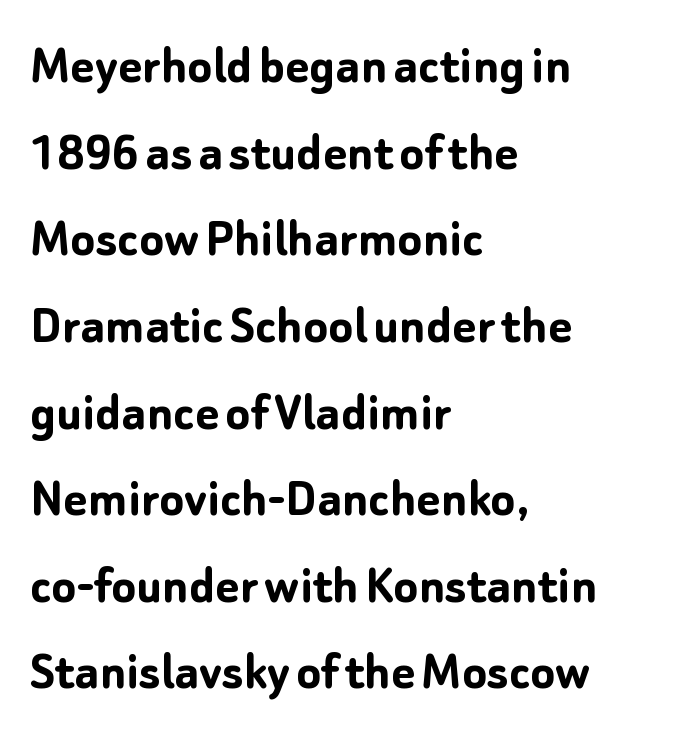
Q: Is the text bold? A: Yes.
Q: Is the text italic (slanted)? A: No, it is upright.
Q: Is the typeface a serif or a sans-serif typeface? A: Sans-serif.
Q: Is the text underlined? A: No.
Q: How is the paragraph aligned? A: Left-aligned.
Q: Is the spacing between letters normal or unusually wide? A: Normal.
Q: Is the spacing between lines tight, normal or loose? A: Normal.
Q: Width (condensed, normal, or wide)? A: Normal.
Q: Stroke contrast? A: Low.
Q: x-height? A: Medium.
Q: Monospaced? A: No.
